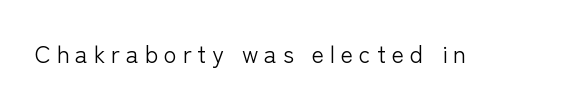
The passage shown is not bold in any degree. The tracking jumps out immediately: characters are airy and widely separated. The typography opts for an upright posture over an oblique one. Beneath every word, the page is bare.
